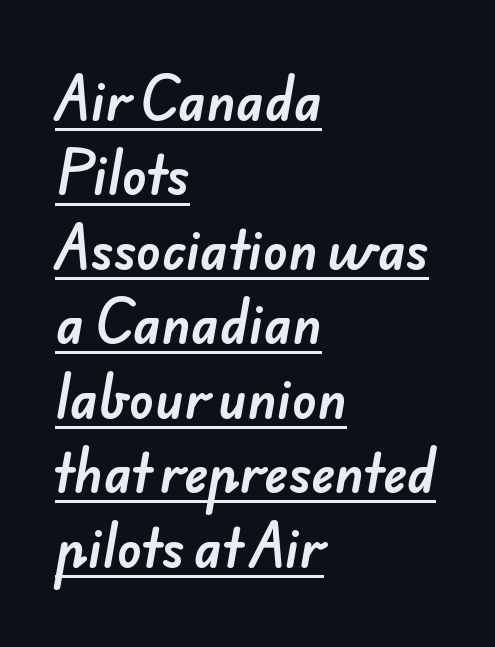
{"serif": "no", "width": "normal", "stroke_contrast": "low", "x_height": "small", "monospaced": "no", "underline": "yes", "align": "left", "line_spacing": "normal", "line_spacing_ratio": 1.46, "letter_spacing": "normal", "letter_spacing_em": 0.0, "glyph_px": 51}
